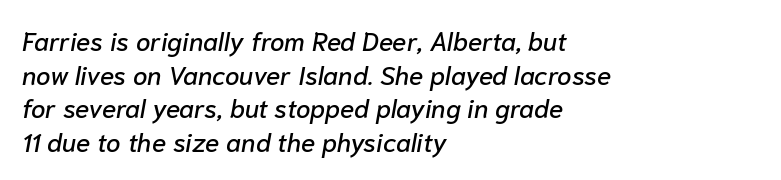
Bare-footed words on every line. There is no visible air inserted between adjacent glyphs. Quick note: italic. Every row of glyphs begins at an identical x-position on the left. This sample keeps an unexceptional amount of space between lines.
